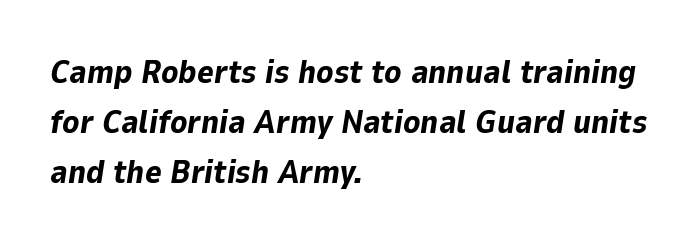
Q: Is the text bold? A: Yes.
Q: Is the text italic (slanted)? A: Yes, it leans right by about 9 degrees.
Q: Is the text underlined? A: No.
Q: How is the paragraph aligned? A: Left-aligned.
Q: Is the spacing between letters normal or unusually wide? A: Normal.
Q: Is the spacing between lines tight, normal or loose? A: Normal.
Q: Width (condensed, normal, or wide)? A: Normal.
Q: Stroke contrast? A: Low.
Q: x-height? A: Medium.
Q: Monospaced? A: No.
